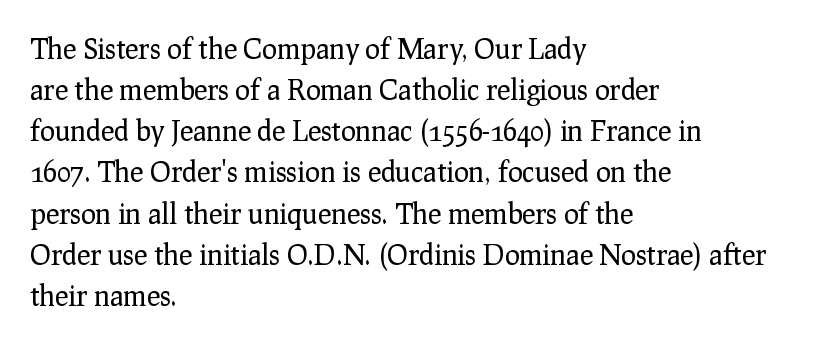
The image shows 28 px regular-weight serif type, upright; set left-aligned, normal line spacing (1.47x), normal letter spacing, not underlined; low stroke contrast and a medium x-height.
